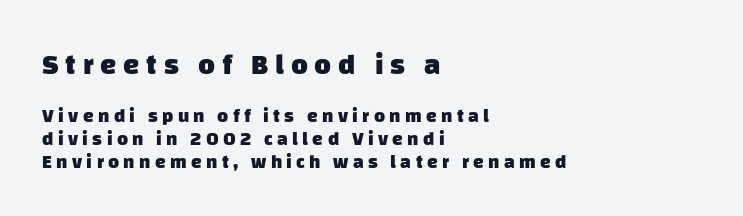
Q: Is the text bold? A: Yes.
Q: Is the typeface a serif or a sans-serif typeface? A: Sans-serif.
Q: Is the text underlined? A: No.
Q: How is the paragraph aligned? A: Left-aligned.
Q: Is the spacing between letters normal or unusually wide? A: Unusually wide.
Q: Which block of text is set in a larger size, the first (top) or the second (bottom)? A: The first (top) one.
Q: Width (condensed, normal, or wide)? A: Normal.
Q: Stroke contrast? A: Low.
Q: x-height? A: Large.
Q: Monospaced? A: No.
